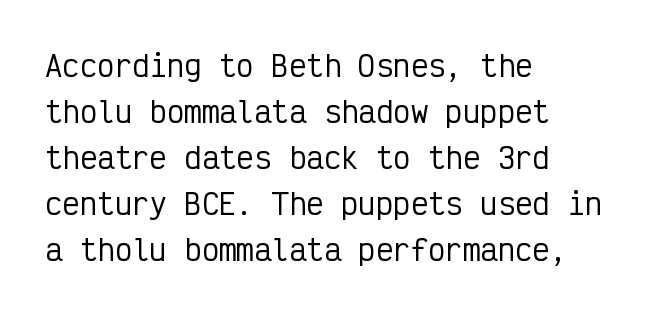
{"serif": "no", "italic": "no", "width": "condensed", "stroke_contrast": "low", "x_height": "medium", "monospaced": "yes", "underline": "no", "align": "left", "line_spacing": "normal", "line_spacing_ratio": 1.59, "letter_spacing": "normal", "letter_spacing_em": 0.0, "glyph_px": 29}
